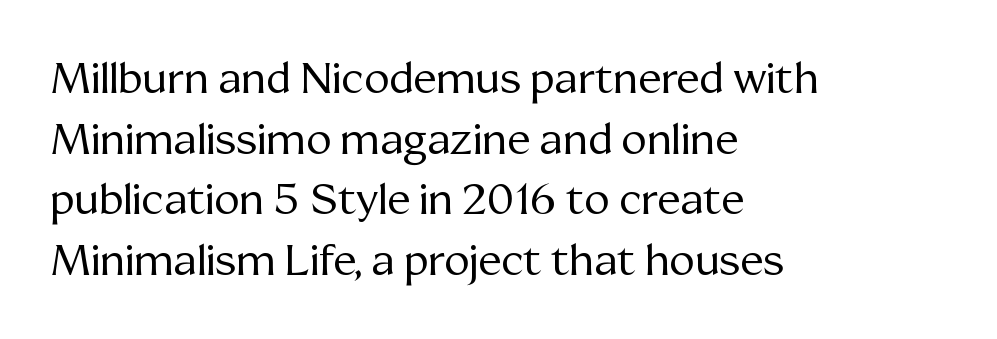
Q: Is the text bold? A: No.
Q: Is the text italic (slanted)? A: No, it is upright.
Q: Is the typeface a serif or a sans-serif typeface? A: Serif.
Q: Is the text underlined? A: No.
Q: How is the paragraph aligned? A: Left-aligned.
Q: Is the spacing between letters normal or unusually wide? A: Normal.
Q: Is the spacing between lines tight, normal or loose? A: Normal.
Q: Width (condensed, normal, or wide)? A: Normal.
Q: Stroke contrast? A: Medium.
Q: x-height? A: Medium.
Q: Monospaced? A: No.
